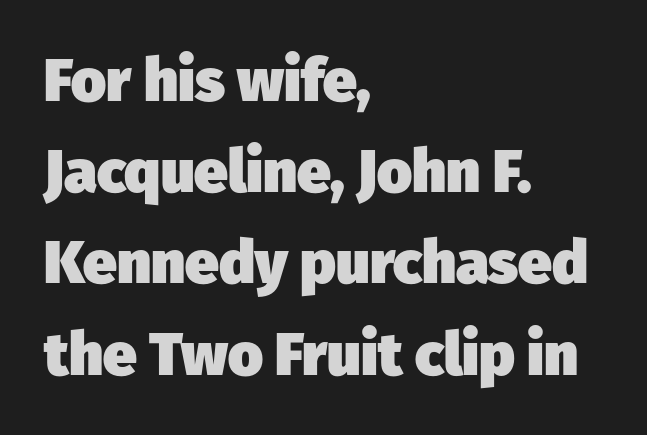
The image shows 60 px heavy sans-serif type; set left-aligned, normal line spacing (1.52x), normal letter spacing, not underlined; low stroke contrast and a medium x-height.
